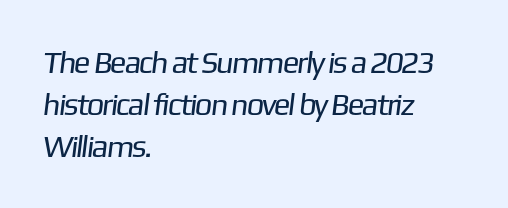
{"serif": "no", "bold": "no", "weight": "regular", "width": "normal", "stroke_contrast": "low", "x_height": "medium", "monospaced": "no", "underline": "no", "align": "left", "line_spacing": "normal", "line_spacing_ratio": 1.36, "letter_spacing": "normal", "letter_spacing_em": 0.0, "glyph_px": 31}
